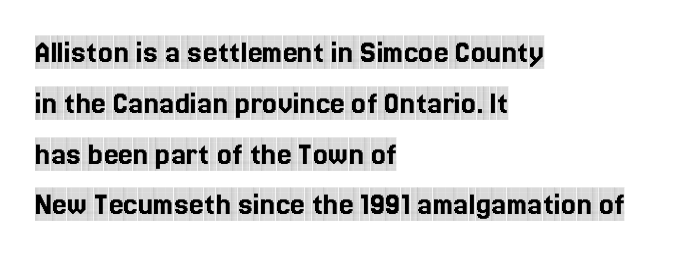
The face used here is proportionally spaced, like ordinary book or web type. The rows are spaced the way most documents space them. Only glyphs here, with clear space below each row. Is the letter spacing exaggerated? No — it looks like the ordinary default. Look at the bottom of the vertical strokes: they flare into serifs here. Every character sits straight up, as roman type does.
